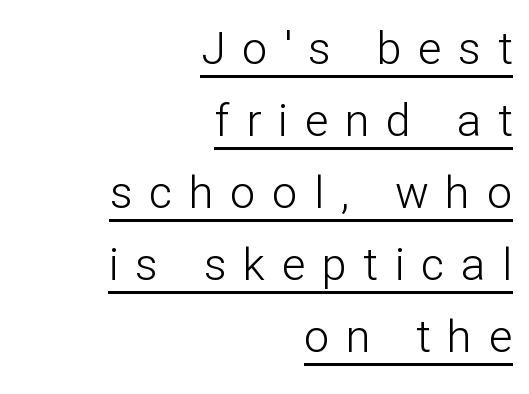
These characters rest on top of a visible drawn line. These lines were composed using upright roman letters. These lines are set flush right with a ragged left edge. A sans-serif font was chosen for this passage. Weight: in the light-to-regular range. This sample uses expanded letter spacing, leaving extra air between glyphs.
